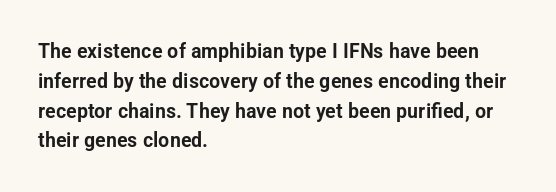
The image shows 21 px text type, upright; set left-aligned, normal line spacing (1.42x), normal letter spacing, not underlined.
